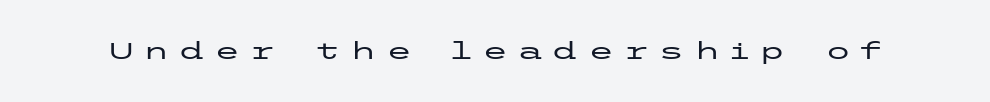
The image shows 24 px text type, upright; set unusually wide letter spacing (+0.37 em), not underlined.
